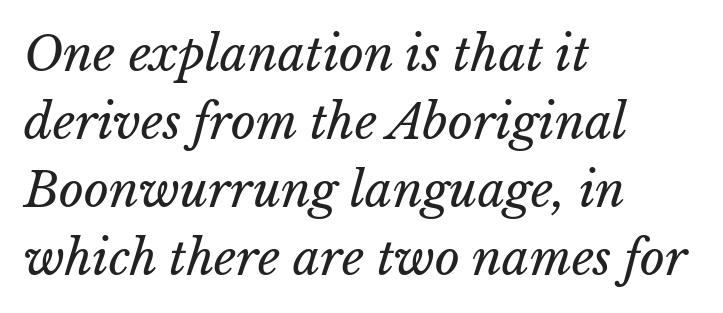
{"italic": "yes", "lean": "right", "slant_degrees": 15, "bold": "no", "weight": "regular", "width": "normal", "stroke_contrast": "low", "x_height": "medium", "monospaced": "no", "underline": "no", "align": "left", "line_spacing": "normal", "line_spacing_ratio": 1.42, "letter_spacing": "normal", "letter_spacing_em": 0.0, "glyph_px": 48}
